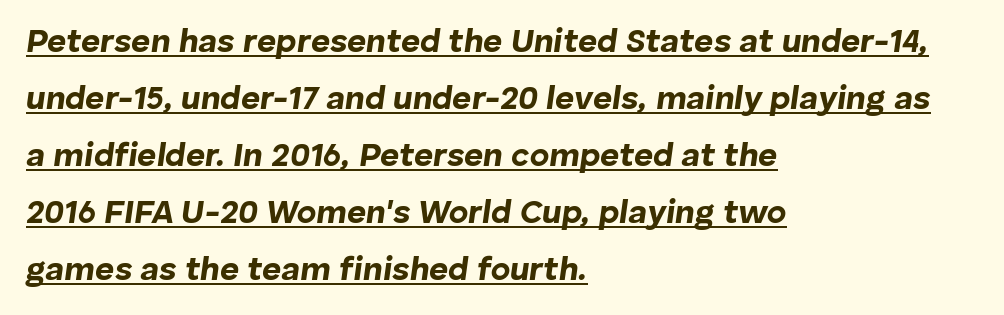
The image shows 33 px bold type, italic (leaning right); set left-aligned, line spacing 1.73x, normal letter spacing, underlined; low stroke contrast and a medium x-height.
